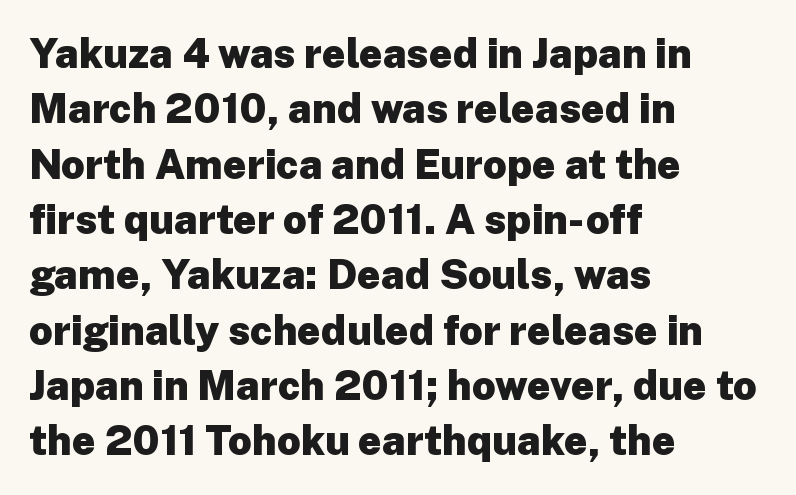
{"serif": "no", "italic": "no", "bold": "yes", "weight": "heavy", "width": "normal", "stroke_contrast": "low", "x_height": "medium", "monospaced": "no", "underline": "no", "align": "left", "line_spacing": "normal", "line_spacing_ratio": 1.35, "letter_spacing": "normal", "letter_spacing_em": 0.0, "glyph_px": 41}
